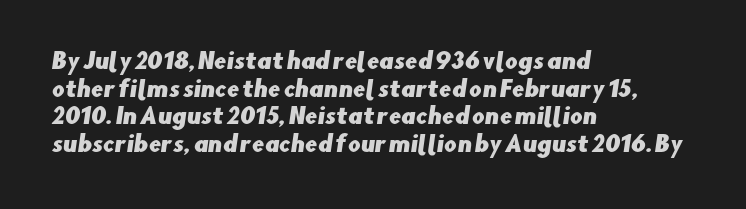
The image shows 22 px text type; set left-aligned, normal line spacing (1.26x), normal letter spacing, not underlined.
